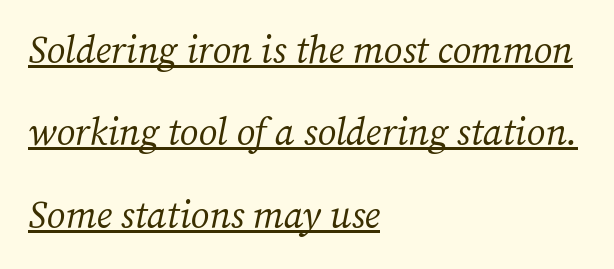
{"serif": "yes", "italic": "yes", "lean": "right", "slant_degrees": 12, "bold": "no", "weight": "regular", "width": "normal", "stroke_contrast": "medium", "x_height": "medium", "monospaced": "no", "underline": "yes", "align": "left", "line_spacing": "loose", "line_spacing_ratio": 2.17, "letter_spacing": "normal", "letter_spacing_em": 0.0, "glyph_px": 38}
